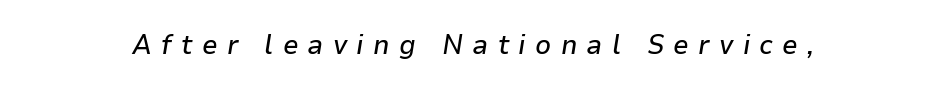
The gaps between neighbouring characters are conspicuously large. Do the characters align in a grid? No, the font is proportional. This is oblique type, the kind used for emphasis or titles. The zone under the glyphs is completely vacant.
